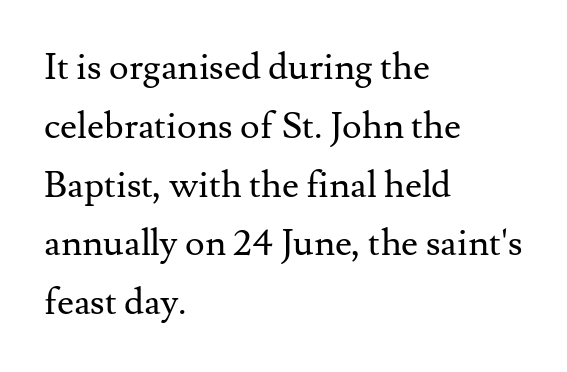
The rendering uses a moderate line-height, typical for paragraphs. The lettering stays uniformly vertical, giving the passage a roman look. The letterforms sit shoulder to shoulder at normal distance. No chunkiness to these letters — they're not bold.
